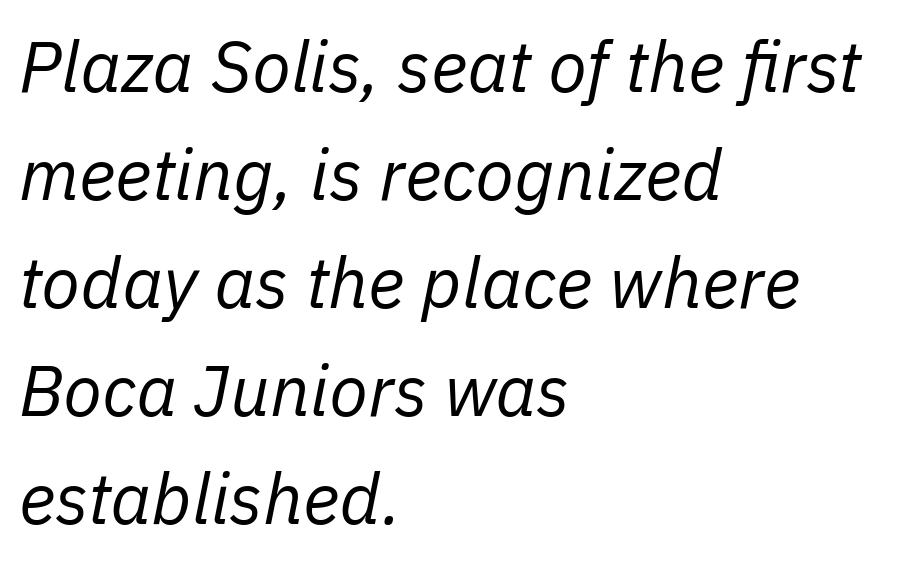
{"italic": "yes", "lean": "right", "slant_degrees": 11, "bold": "no", "weight": "regular", "width": "normal", "stroke_contrast": "low", "x_height": "medium", "monospaced": "no", "underline": "no", "align": "left", "line_spacing": "normal", "line_spacing_ratio": 1.52, "letter_spacing": "normal", "letter_spacing_em": 0.0, "glyph_px": 71}
